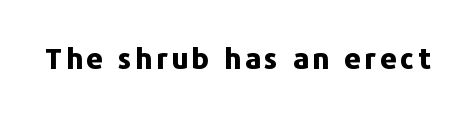
The image shows 29 px bold sans-serif type, upright; set not underlined; low stroke contrast and a medium x-height.
